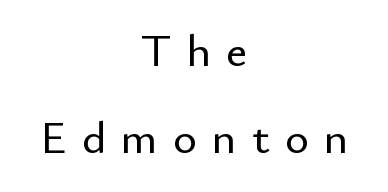
{"serif": "no", "italic": "no", "width": "normal", "stroke_contrast": "low", "x_height": "small", "monospaced": "no", "underline": "no", "align": "center", "line_spacing": "loose", "line_spacing_ratio": 1.9, "letter_spacing": "wide", "letter_spacing_em": 0.33, "glyph_px": 46}
